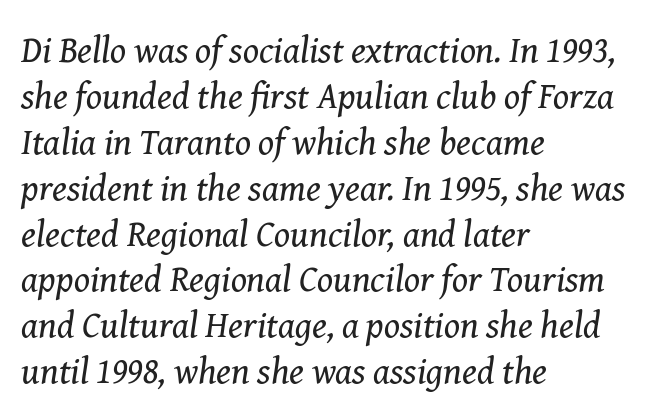
The image shows 37 px regular-weight serif type, italic (leaning right); set left-aligned, line spacing 1.24x, normal letter spacing, not underlined; medium stroke contrast and a medium x-height.
